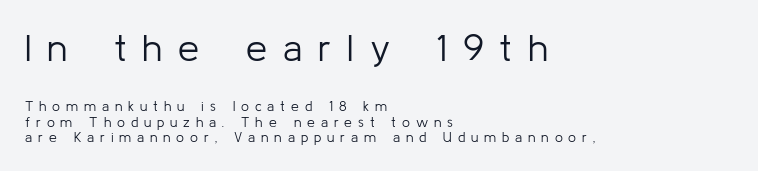
You can tell it's not italic because the verticals are truly vertical. The emphasis by scale lands on block number one, above. If you measured baseline to baseline, you'd find a short distance. The letterforms stand isolated, each surrounded by extra space.
